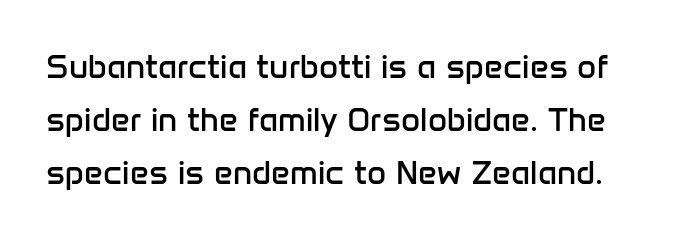
The designer left line spacing at the default. Does the type have serifs? No, each stem ends abruptly. Is the type heavy? It reads as light-to-regular instead. Character widths vary here, with narrow letters taking less room than wide ones. The type is set solid horizontally, with unmodified tracking. Tall strokes in this sample are plumb rather than angled.
